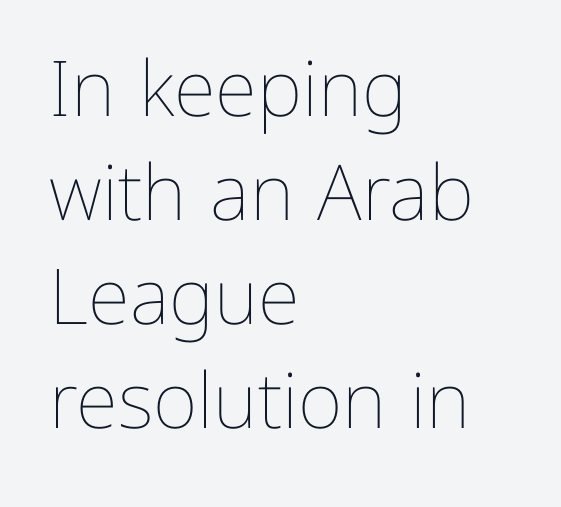
The rendering uses a moderate line-height, typical for paragraphs. Is there any slant? The stems are plumb. The space beneath each line is pristine and unruled. The text block is weighted toward the left margin, trailing off unevenly rightward. Tracking here is standard; glyphs follow each other at the usual distance.
